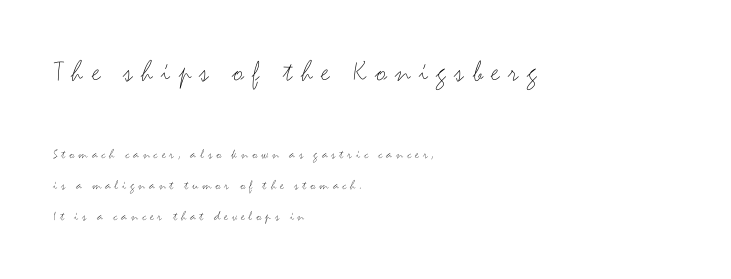
The image shows 31 px thin, wide sans-serif type; set left-aligned, loose line spacing (2.2x), unusually wide letter spacing (+0.27 em), not underlined; the first (top) block is 2.21x larger; medium stroke contrast and a small x-height.
